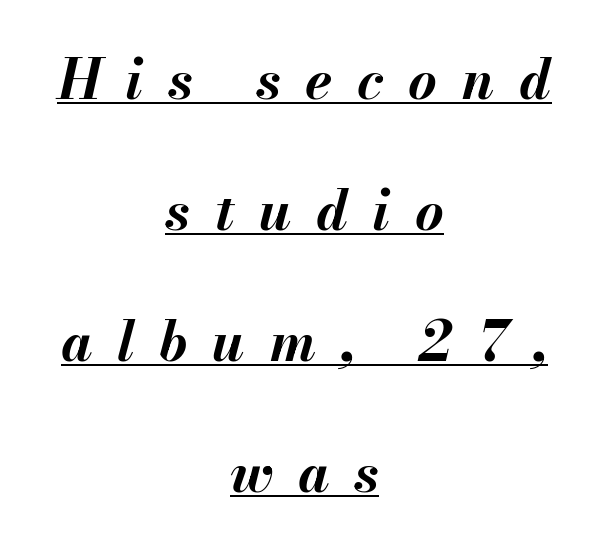
Q: Is the text bold? A: Yes.
Q: Is the text italic (slanted)? A: Yes, it leans right by about 13 degrees.
Q: Is the text underlined? A: Yes.
Q: How is the paragraph aligned? A: Centered.
Q: Is the spacing between letters normal or unusually wide? A: Unusually wide.
Q: Is the spacing between lines tight, normal or loose? A: Loose.
Q: Width (condensed, normal, or wide)? A: Normal.
Q: Stroke contrast? A: Medium.
Q: x-height? A: Small.
Q: Monospaced? A: No.
